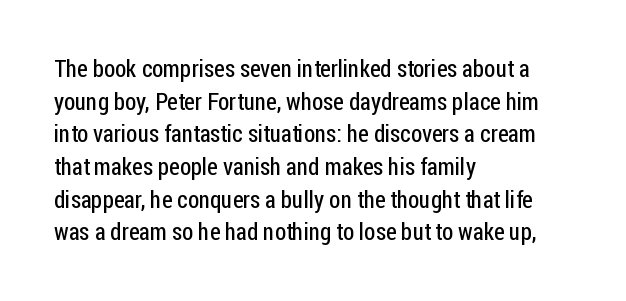
Plain, unruled lines of type. Ordinary non-slanted type is in use. Does extra space separate the letters? No, they use regular spacing. This is not heavy type; no bold has been used. These lines sit exactly where default settings would place them. Reading down the block, your eye returns to a fixed left position each line.
